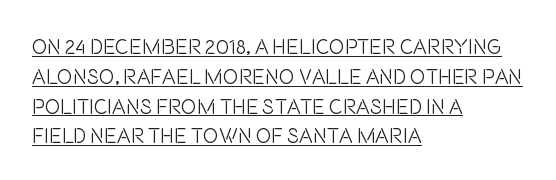
{"italic": "no", "bold": "no", "underline": "yes", "align": "left", "line_spacing": "normal", "line_spacing_ratio": 1.42, "letter_spacing": "normal", "letter_spacing_em": 0.0, "glyph_px": 21}
